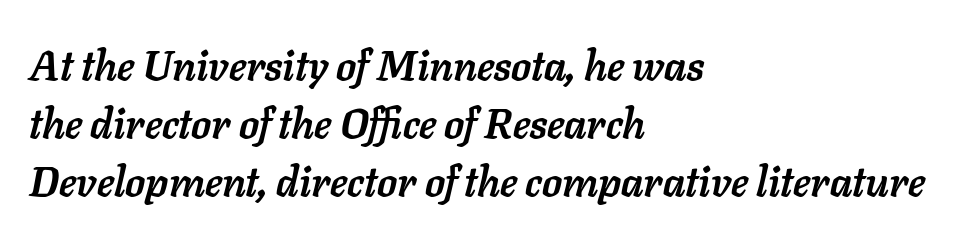
Compared with a centered layout, this one pins lines to the left instead. The glyphs have the mass of a bold cut. Look at the tracking — it's just the regular setting, nothing added. A typesetter would call this leading conventional body-copy spacing. Italic: yes, the glyphs are oblique.
